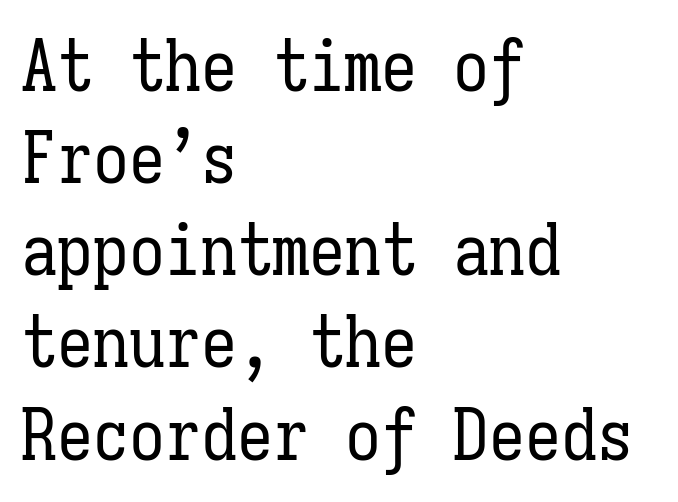
The image shows 72 px regular-weight, condensed type, upright, monospaced; set left-aligned, normal line spacing (1.28x), normal letter spacing, not underlined; low stroke contrast and a medium x-height.
